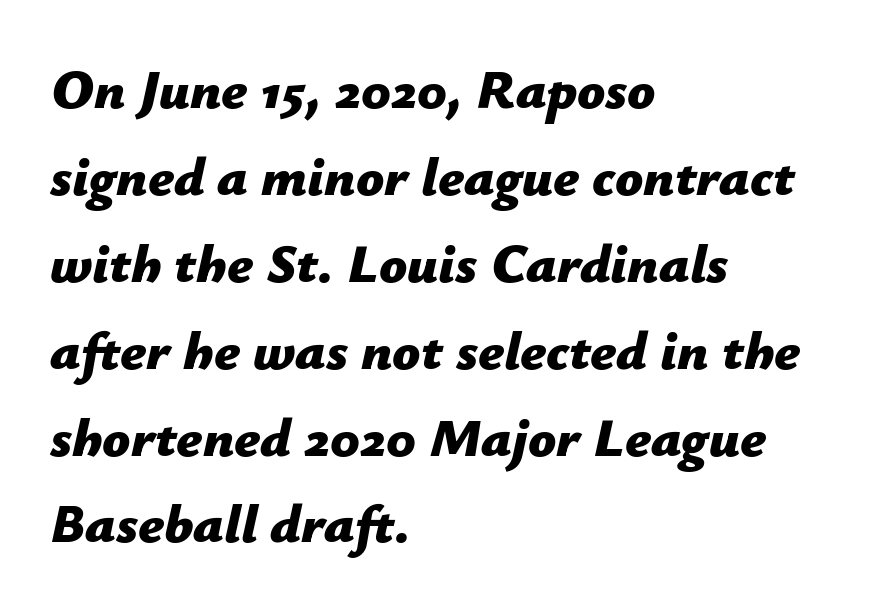
{"italic": "yes", "lean": "right", "slant_degrees": 12, "bold": "yes", "weight": "bold", "width": "normal", "stroke_contrast": "low", "x_height": "medium", "monospaced": "no", "underline": "no", "align": "left", "line_spacing": "normal", "line_spacing_ratio": 1.58, "letter_spacing": "normal", "letter_spacing_em": 0.0, "glyph_px": 55}
